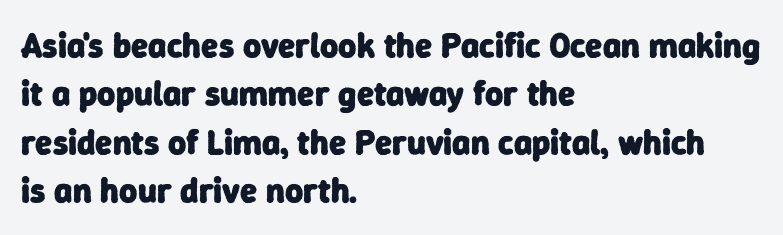
Q: Is the text bold? A: Yes.
Q: Is the typeface a serif or a sans-serif typeface? A: Sans-serif.
Q: Is the text underlined? A: No.
Q: How is the paragraph aligned? A: Left-aligned.
Q: Is the spacing between letters normal or unusually wide? A: Normal.
Q: Is the spacing between lines tight, normal or loose? A: Normal.
Q: Width (condensed, normal, or wide)? A: Normal.
Q: Stroke contrast? A: Low.
Q: x-height? A: Medium.
Q: Monospaced? A: No.
